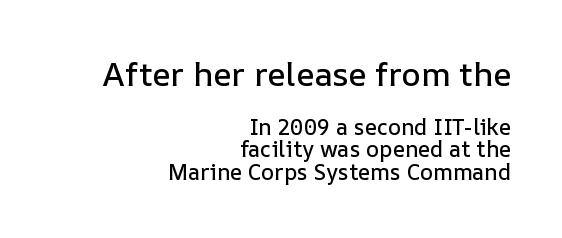
Q: Is the text italic (slanted)? A: No, it is upright.
Q: Is the text underlined? A: No.
Q: How is the paragraph aligned? A: Right-aligned.
Q: Is the spacing between letters normal or unusually wide? A: Normal.
Q: Is the spacing between lines tight, normal or loose? A: Tight.
Q: Which block of text is set in a larger size, the first (top) or the second (bottom)? A: The first (top) one.
Q: Width (condensed, normal, or wide)? A: Normal.
Q: Stroke contrast? A: Low.
Q: x-height? A: Medium.
Q: Monospaced? A: No.
